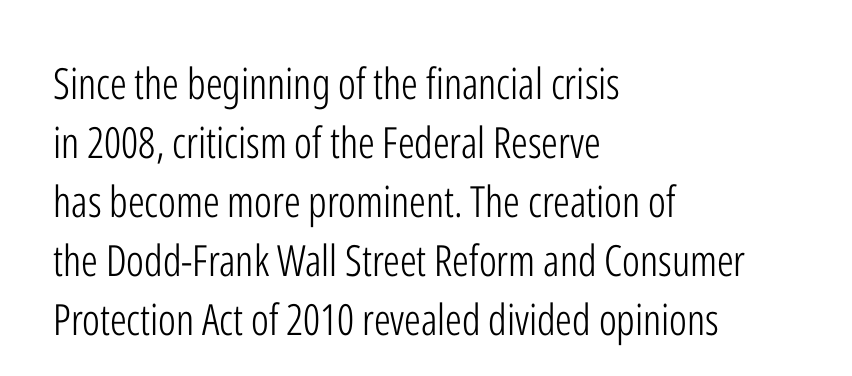
Q: Is the text bold? A: No.
Q: Is the text italic (slanted)? A: No, it is upright.
Q: Is the typeface a serif or a sans-serif typeface? A: Sans-serif.
Q: Is the text underlined? A: No.
Q: How is the paragraph aligned? A: Left-aligned.
Q: Is the spacing between letters normal or unusually wide? A: Normal.
Q: Is the spacing between lines tight, normal or loose? A: Normal.
Q: Width (condensed, normal, or wide)? A: Condensed.
Q: Stroke contrast? A: Low.
Q: x-height? A: Medium.
Q: Monospaced? A: No.
